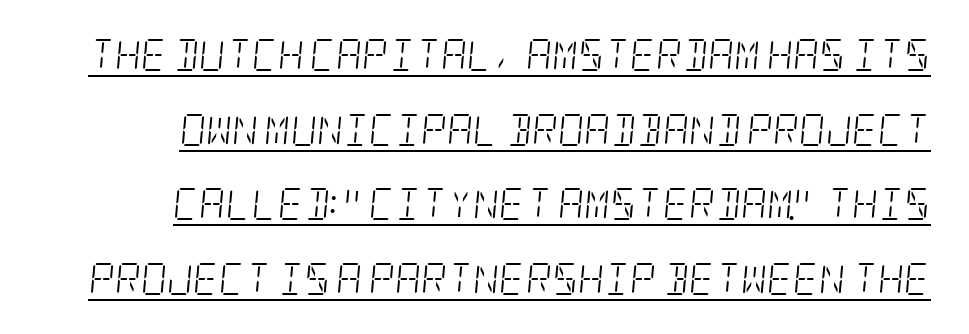
The image shows 32 px light, condensed serif type, italic (leaning right); set right-aligned, loose line spacing (2.33x), normal letter spacing, underlined; low stroke contrast and a large x-height.
